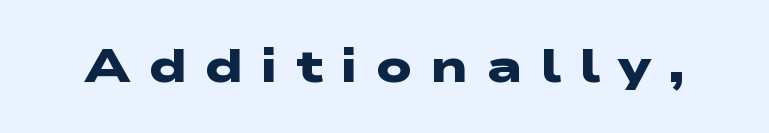
Q: Is the text bold? A: Yes.
Q: Is the typeface a serif or a sans-serif typeface? A: Sans-serif.
Q: Is the text underlined? A: No.
Q: Is the spacing between letters normal or unusually wide? A: Unusually wide.
Q: Width (condensed, normal, or wide)? A: Wide.
Q: Stroke contrast? A: Low.
Q: x-height? A: Medium.
Q: Monospaced? A: No.
